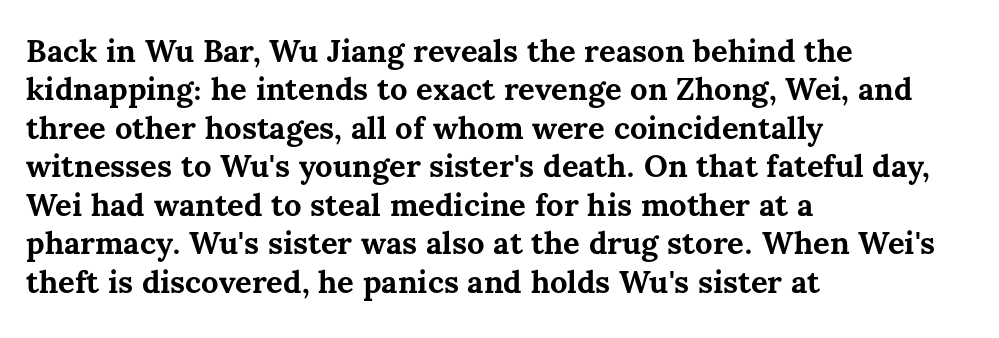
Q: Is the text bold? A: Yes.
Q: Is the text italic (slanted)? A: No, it is upright.
Q: Is the text underlined? A: No.
Q: How is the paragraph aligned? A: Left-aligned.
Q: Is the spacing between letters normal or unusually wide? A: Normal.
Q: Width (condensed, normal, or wide)? A: Normal.
Q: Stroke contrast? A: Medium.
Q: x-height? A: Medium.
Q: Monospaced? A: No.
